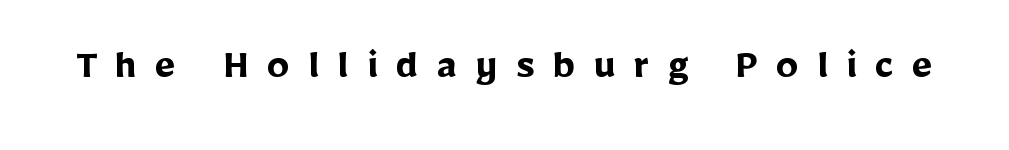
The image shows 45 px semibold sans-serif type, upright; set unusually wide letter spacing (+0.41 em), not underlined; low stroke contrast and a medium x-height.
